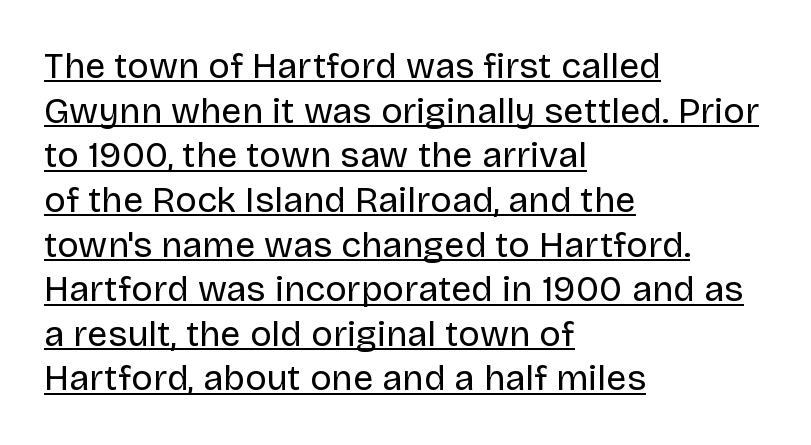
{"serif": "no", "italic": "no", "bold": "no", "weight": "regular", "width": "normal", "stroke_contrast": "low", "x_height": "large", "monospaced": "no", "underline": "yes", "align": "left", "line_spacing_ratio": 1.24, "letter_spacing": "normal", "letter_spacing_em": 0.0, "glyph_px": 36}
